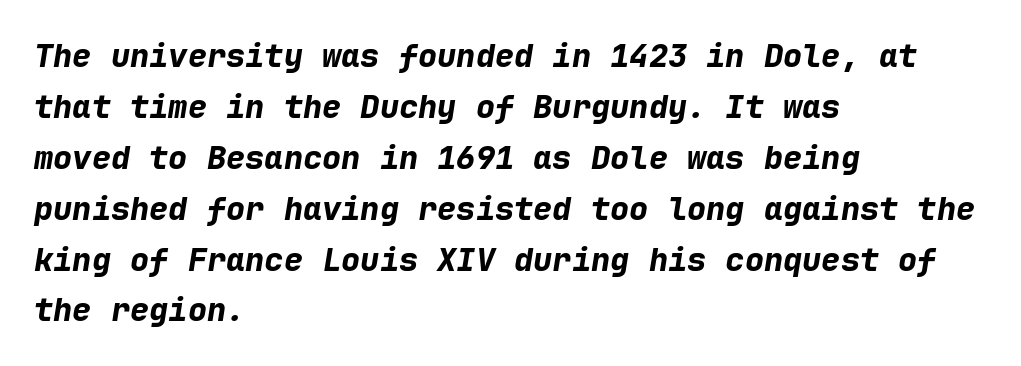
{"italic": "yes", "lean": "right", "slant_degrees": 9, "bold": "yes", "weight": "bold", "width": "normal", "stroke_contrast": "low", "x_height": "medium", "monospaced": "yes", "underline": "no", "align": "left", "line_spacing": "normal", "line_spacing_ratio": 1.59, "letter_spacing": "normal", "letter_spacing_em": 0.0, "glyph_px": 32}
